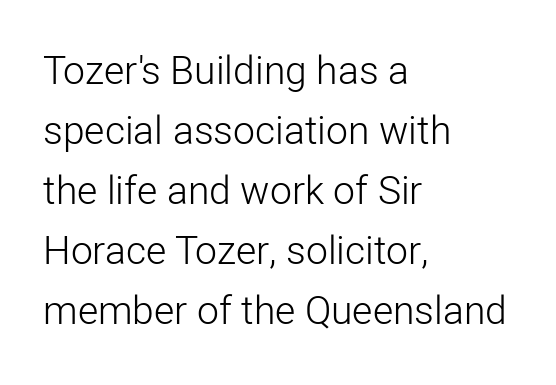
The image shows 39 px light sans-serif type, upright; set left-aligned, normal line spacing (1.54x), normal letter spacing, not underlined; low stroke contrast and a medium x-height.
